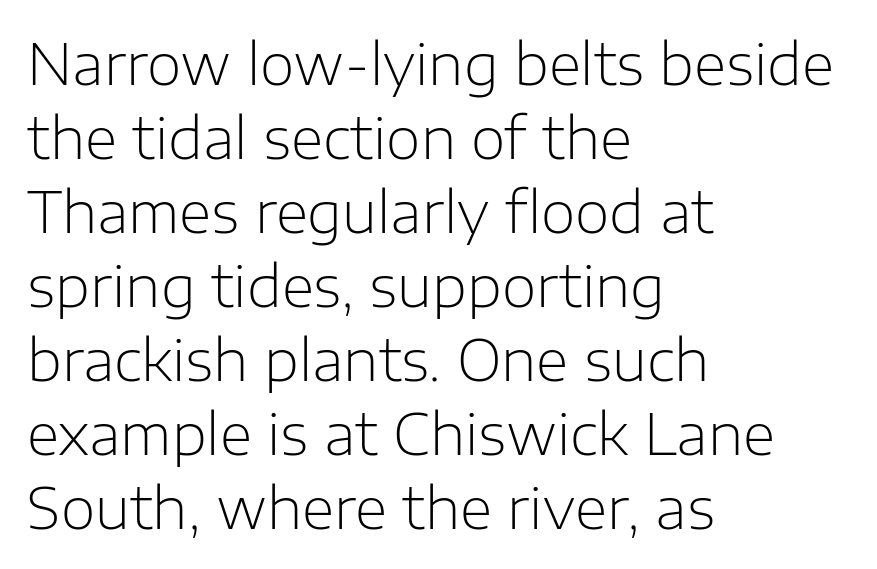
The image shows 56 px light sans-serif type, upright; set left-aligned, normal line spacing (1.32x), normal letter spacing, not underlined; low stroke contrast and a medium x-height.
